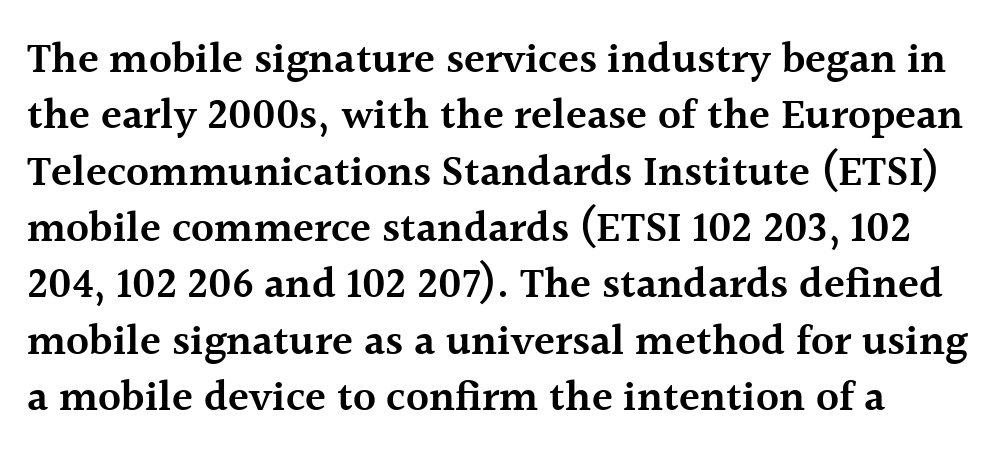
Q: Is the text bold? A: Semi-bold.
Q: Is the text italic (slanted)? A: No, it is upright.
Q: Is the typeface a serif or a sans-serif typeface? A: Serif.
Q: Is the text underlined? A: No.
Q: How is the paragraph aligned? A: Left-aligned.
Q: Is the spacing between letters normal or unusually wide? A: Normal.
Q: Is the spacing between lines tight, normal or loose? A: Normal.
Q: Width (condensed, normal, or wide)? A: Normal.
Q: x-height? A: Medium.
Q: Monospaced? A: No.
